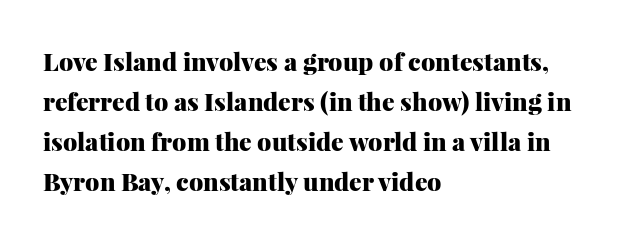
{"italic": "no", "bold": "yes", "underline": "no", "align": "left", "line_spacing": "normal", "line_spacing_ratio": 1.6, "letter_spacing": "normal", "letter_spacing_em": 0.0, "glyph_px": 25}
